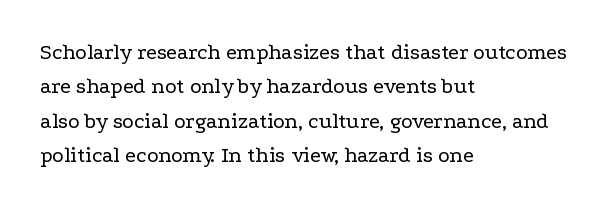
The specimen reads as upright at a glance. Is the stroke heavy? The answer is a plain regular-or-lighter. Clear beneath every line of the passage. Notice how descenders clear the ascenders below comfortably — that's standard leading.
